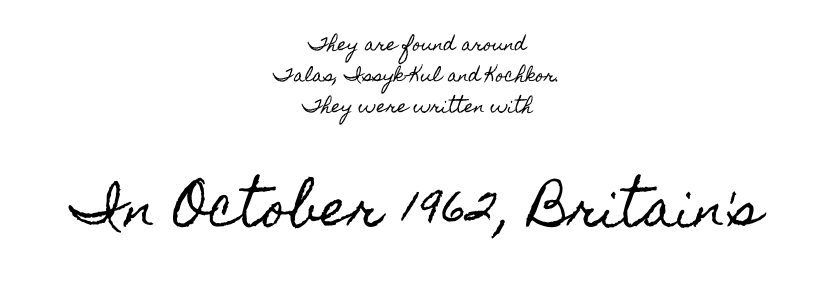
Q: Is the text italic (slanted)? A: Yes.
Q: Is the text underlined? A: No.
Q: How is the paragraph aligned? A: Centered.
Q: Is the spacing between letters normal or unusually wide? A: Normal.
Q: Which block of text is set in a larger size, the first (top) or the second (bottom)? A: The second (bottom) one.
Q: Width (condensed, normal, or wide)? A: Condensed.
Q: x-height? A: Small.
Q: Monospaced? A: No.
